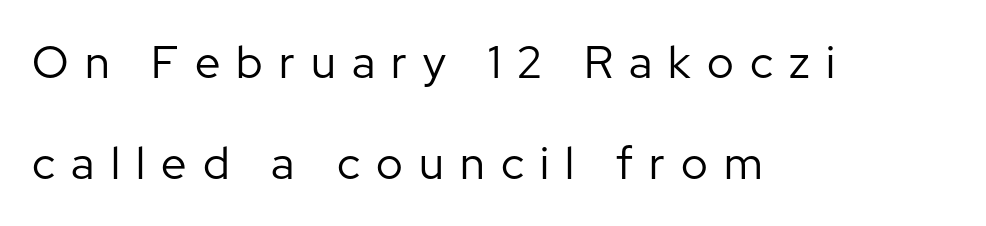
Q: Is the text bold? A: No.
Q: Is the text italic (slanted)? A: No, it is upright.
Q: Is the typeface a serif or a sans-serif typeface? A: Sans-serif.
Q: Is the text underlined? A: No.
Q: How is the paragraph aligned? A: Left-aligned.
Q: Is the spacing between letters normal or unusually wide? A: Unusually wide.
Q: Is the spacing between lines tight, normal or loose? A: Loose.
Q: Width (condensed, normal, or wide)? A: Normal.
Q: Stroke contrast? A: Low.
Q: x-height? A: Medium.
Q: Monospaced? A: No.
